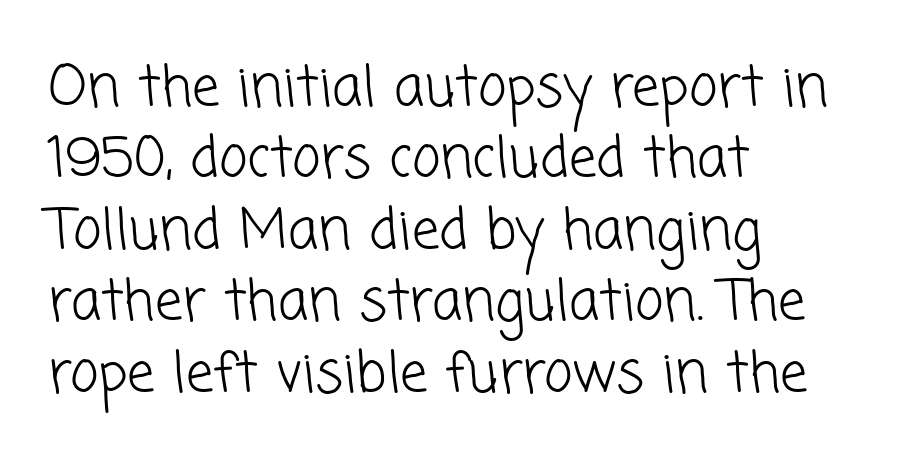
The image shows 55 px light sans-serif type; set left-aligned, normal line spacing (1.3x), normal letter spacing, not underlined; low stroke contrast and a medium x-height.
